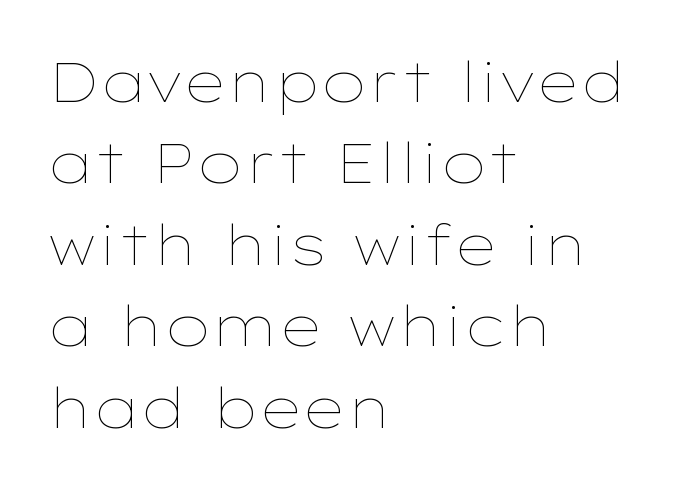
Q: Is the text bold? A: No.
Q: Is the text italic (slanted)? A: No, it is upright.
Q: Is the text underlined? A: No.
Q: How is the paragraph aligned? A: Left-aligned.
Q: Is the spacing between letters normal or unusually wide? A: Normal.
Q: Is the spacing between lines tight, normal or loose? A: Normal.
Q: Width (condensed, normal, or wide)? A: Wide.
Q: Stroke contrast? A: Low.
Q: x-height? A: Medium.
Q: Monospaced? A: No.
